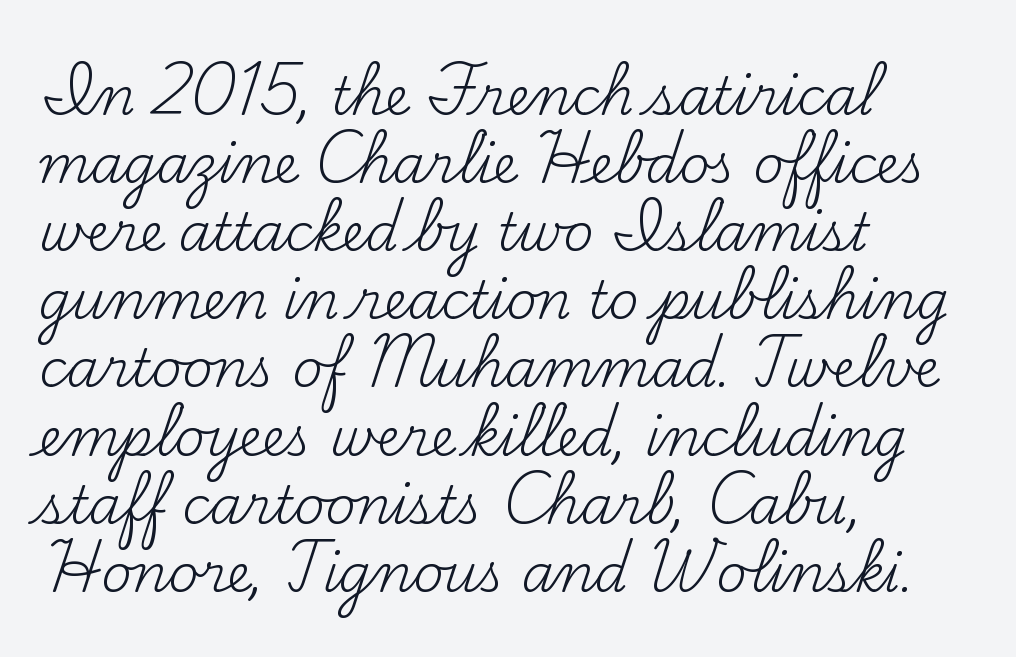
{"serif": "yes", "bold": "no", "weight": "regular", "width": "normal", "stroke_contrast": "medium", "x_height": "small", "monospaced": "no", "underline": "no", "align": "left", "line_spacing": "normal", "line_spacing_ratio": 1.31, "letter_spacing": "normal", "letter_spacing_em": 0.0, "glyph_px": 52}
